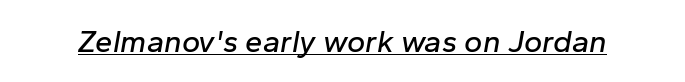
Q: Is the text italic (slanted)? A: Yes, it leans right by about 10 degrees.
Q: Is the text underlined? A: Yes.
Q: Is the spacing between letters normal or unusually wide? A: Normal.
Q: Width (condensed, normal, or wide)? A: Normal.
Q: Stroke contrast? A: Low.
Q: x-height? A: Medium.
Q: Monospaced? A: No.
